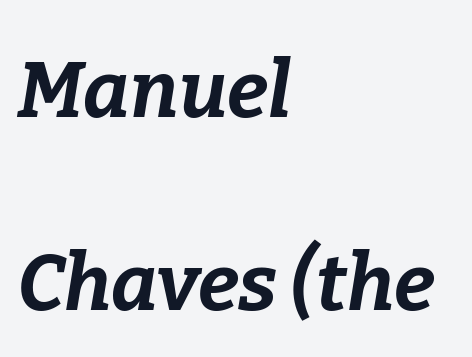
{"italic": "yes", "lean": "right", "slant_degrees": 9, "bold": "yes", "weight": "bold", "width": "normal", "stroke_contrast": "low", "x_height": "medium", "monospaced": "no", "underline": "no", "align": "left", "line_spacing": "loose", "line_spacing_ratio": 2.44, "letter_spacing": "normal", "letter_spacing_em": 0.0, "glyph_px": 79}
